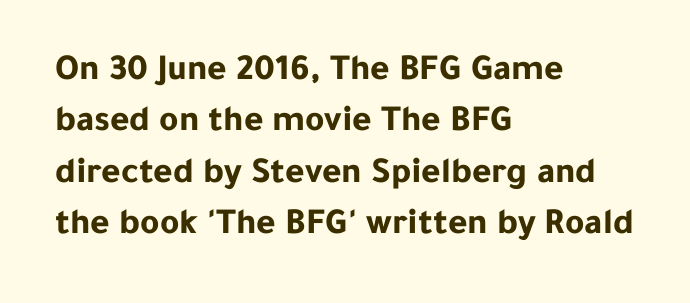
Q: Is the text bold? A: Yes.
Q: Is the text italic (slanted)? A: No, it is upright.
Q: Is the typeface a serif or a sans-serif typeface? A: Sans-serif.
Q: Is the text underlined? A: No.
Q: How is the paragraph aligned? A: Left-aligned.
Q: Is the spacing between letters normal or unusually wide? A: Normal.
Q: Is the spacing between lines tight, normal or loose? A: Normal.
Q: Width (condensed, normal, or wide)? A: Normal.
Q: Stroke contrast? A: Low.
Q: x-height? A: Medium.
Q: Monospaced? A: No.
